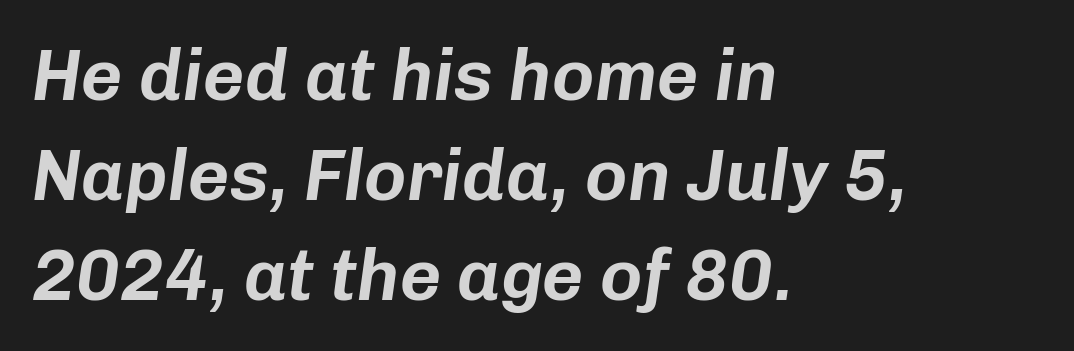
{"italic": "yes", "lean": "right", "slant_degrees": 8, "width": "normal", "stroke_contrast": "low", "x_height": "medium", "monospaced": "no", "underline": "no", "align": "left", "line_spacing": "normal", "line_spacing_ratio": 1.39, "letter_spacing": "normal", "letter_spacing_em": 0.0, "glyph_px": 72}
